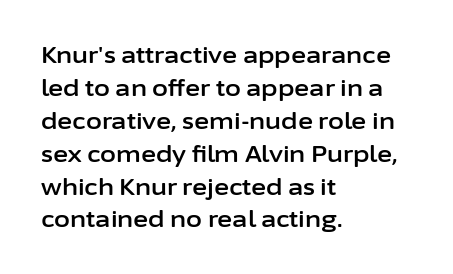
Q: Is the text italic (slanted)? A: No, it is upright.
Q: Is the text underlined? A: No.
Q: How is the paragraph aligned? A: Left-aligned.
Q: Is the spacing between letters normal or unusually wide? A: Normal.
Q: Is the spacing between lines tight, normal or loose? A: Normal.
